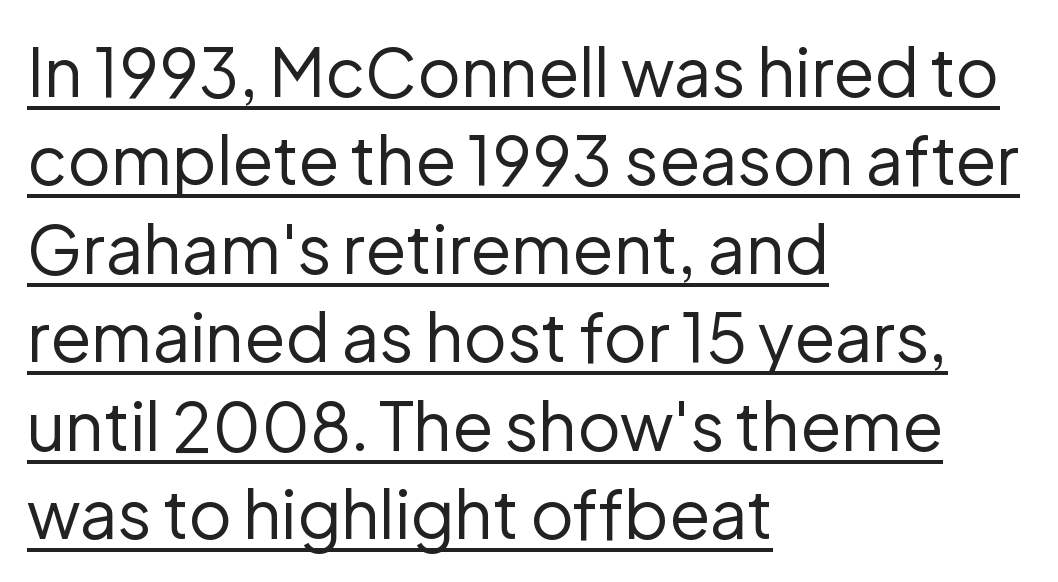
The typesetting does not lean heavy: it is not bold. Honestly, the underline is the first thing you notice here. Does the type have serifs? No, each stem ends abruptly. The compositor pushed each line to the left boundary. In terms of leading, this rendering sits right in the middle.
